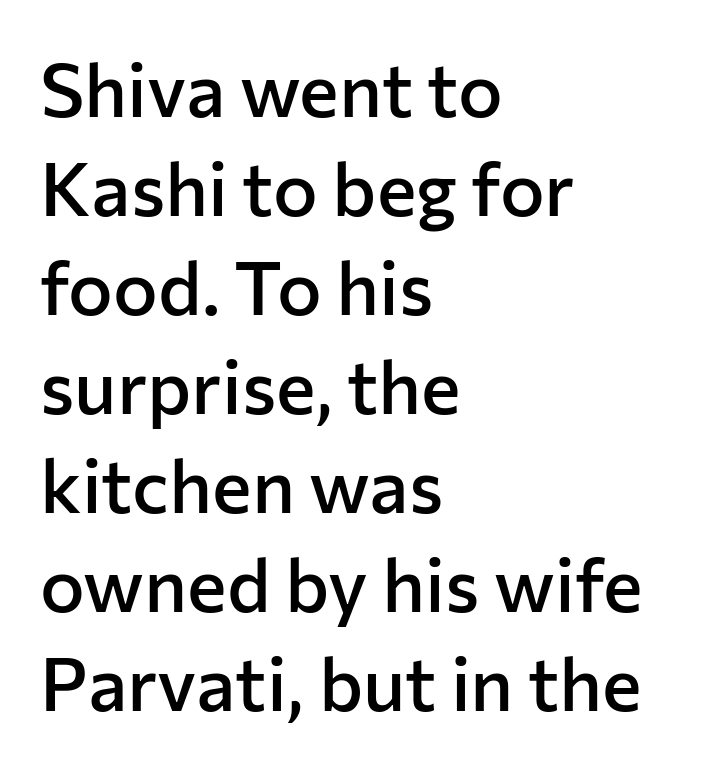
The image shows 75 px semibold sans-serif type, upright; set left-aligned, normal line spacing (1.32x), normal letter spacing, not underlined; low stroke contrast and a medium x-height.
